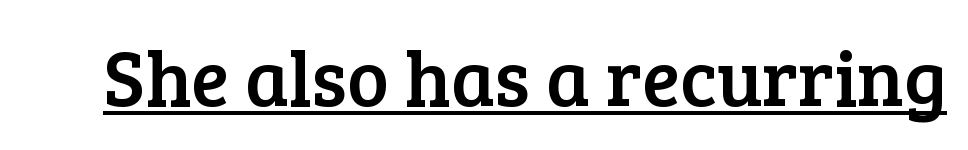
The image shows 78 px serif type, upright; set normal letter spacing, underlined; low stroke contrast and a medium x-height.
